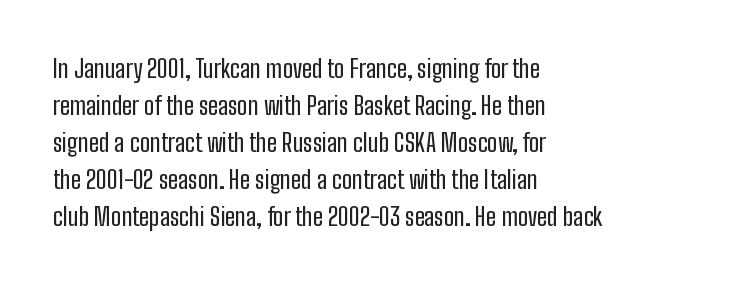
Q: Is the text italic (slanted)? A: No, it is upright.
Q: Is the text underlined? A: No.
Q: How is the paragraph aligned? A: Left-aligned.
Q: Is the spacing between letters normal or unusually wide? A: Normal.
Q: Is the spacing between lines tight, normal or loose? A: Normal.
